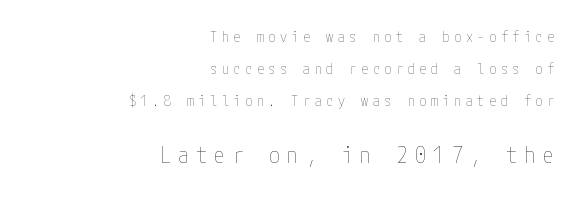
Q: Is the text bold? A: No.
Q: Is the text italic (slanted)? A: No, it is upright.
Q: Is the text underlined? A: No.
Q: How is the paragraph aligned? A: Right-aligned.
Q: Is the spacing between letters normal or unusually wide? A: Unusually wide.
Q: Is the spacing between lines tight, normal or loose? A: Loose.
Q: Which block of text is set in a larger size, the first (top) or the second (bottom)? A: The second (bottom) one.
